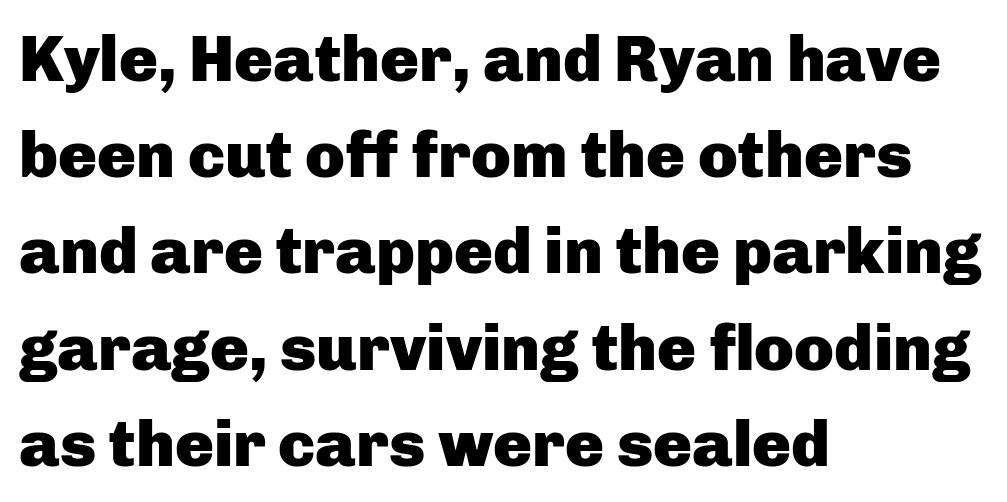
Q: Is the text bold? A: Yes.
Q: Is the text italic (slanted)? A: No, it is upright.
Q: Is the typeface a serif or a sans-serif typeface? A: Sans-serif.
Q: Is the text underlined? A: No.
Q: How is the paragraph aligned? A: Left-aligned.
Q: Is the spacing between letters normal or unusually wide? A: Normal.
Q: Is the spacing between lines tight, normal or loose? A: Normal.
Q: Width (condensed, normal, or wide)? A: Normal.
Q: Stroke contrast? A: Low.
Q: x-height? A: Medium.
Q: Monospaced? A: No.
